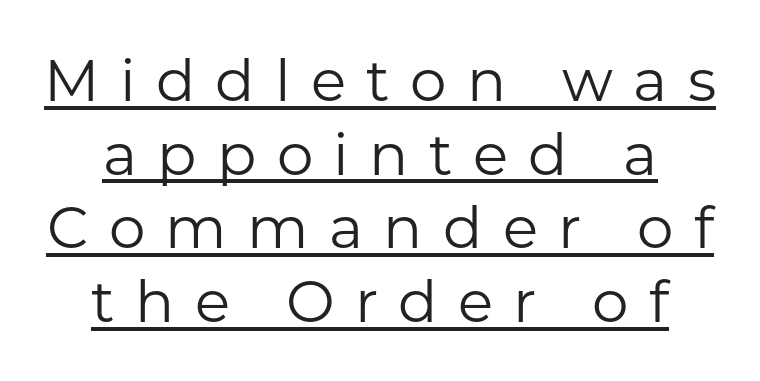
A rule runs beneath these lines of type. In terms of letterspacing, this is a distinctly airy, spread setting. Character widths vary here, with narrow letters taking less room than wide ones. No heavy texture on the line: the type isn't bold. Posture: straight, roman, zero tilt.
